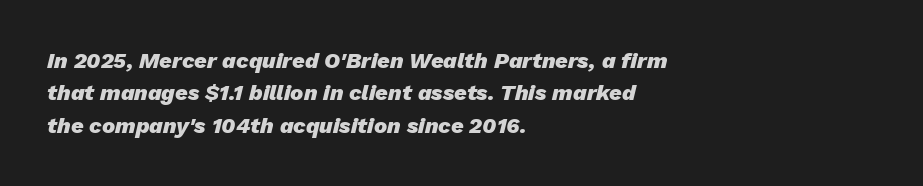
The image shows 22 px bold type, italic (leaning right); set left-aligned, normal line spacing (1.47x), normal letter spacing, not underlined.
